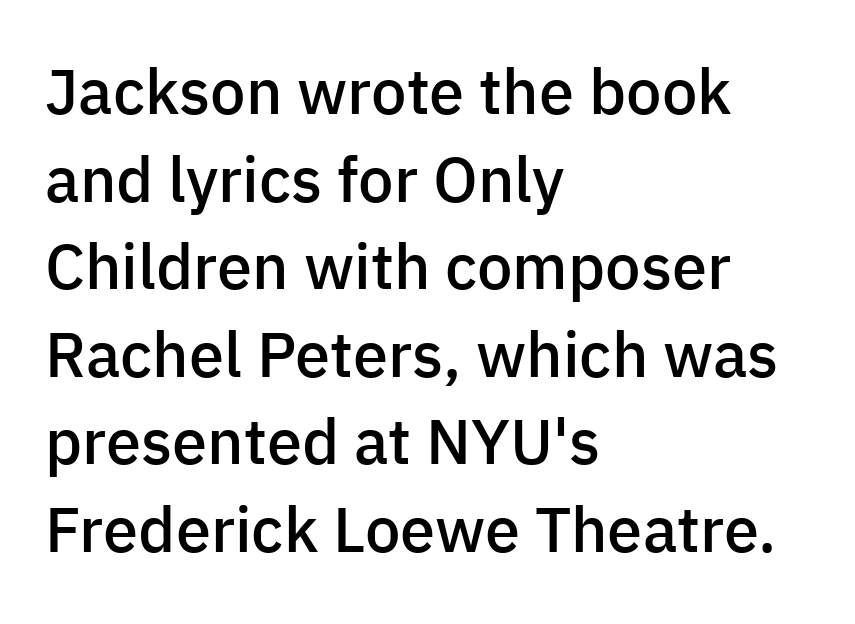
{"serif": "no", "italic": "no", "bold": "semi", "weight": "semibold", "width": "normal", "stroke_contrast": "low", "x_height": "medium", "monospaced": "no", "underline": "no", "align": "left", "line_spacing": "normal", "line_spacing_ratio": 1.39, "letter_spacing": "normal", "letter_spacing_em": 0.0, "glyph_px": 63}
